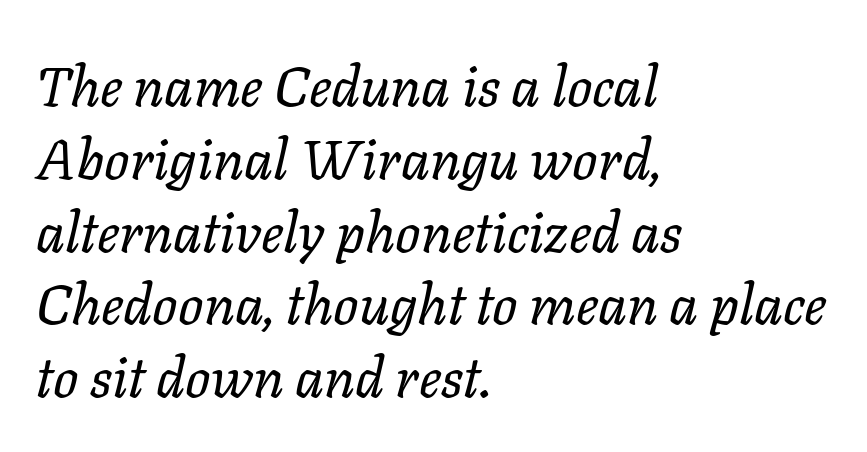
The image shows 56 px regular-weight type, italic (leaning right); set left-aligned, normal line spacing (1.3x), normal letter spacing, not underlined; low stroke contrast and a medium x-height.
